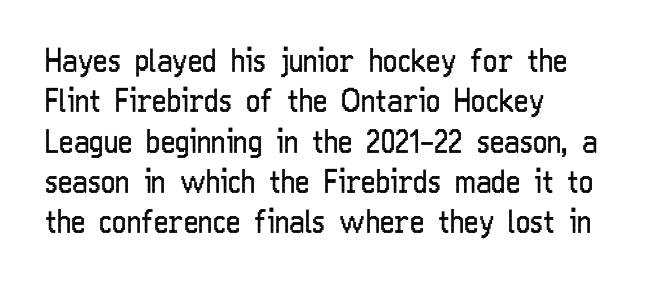
Casual observation: everything's shoved over to the left. Is the stroke heavy? The answer is a plain regular-or-lighter. Tall strokes in this sample are plumb rather than angled. Does the leading feel generous? No, just average. Is this a fixed-width face? No — the glyphs have proportional, varying widths.
